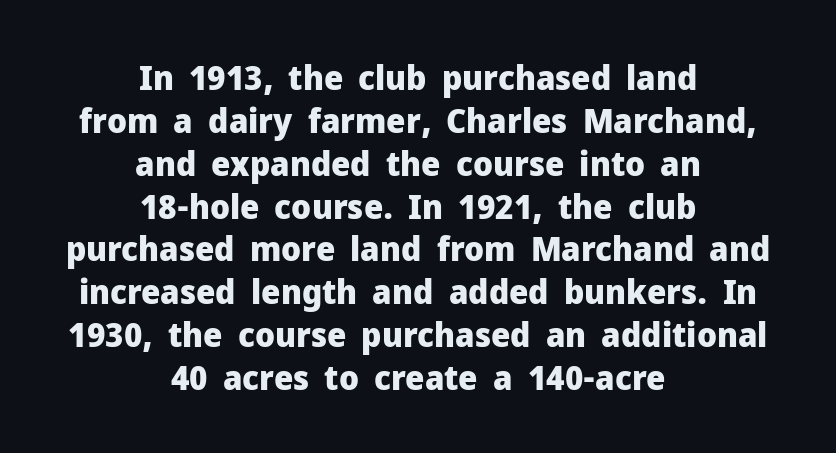
Q: Is the text bold? A: Yes.
Q: Is the text italic (slanted)? A: No, it is upright.
Q: Is the typeface a serif or a sans-serif typeface? A: Sans-serif.
Q: Is the text underlined? A: No.
Q: How is the paragraph aligned? A: Centered.
Q: Is the spacing between letters normal or unusually wide? A: Normal.
Q: Is the spacing between lines tight, normal or loose? A: Normal.
Q: Width (condensed, normal, or wide)? A: Normal.
Q: Stroke contrast? A: Low.
Q: x-height? A: Medium.
Q: Monospaced? A: No.
